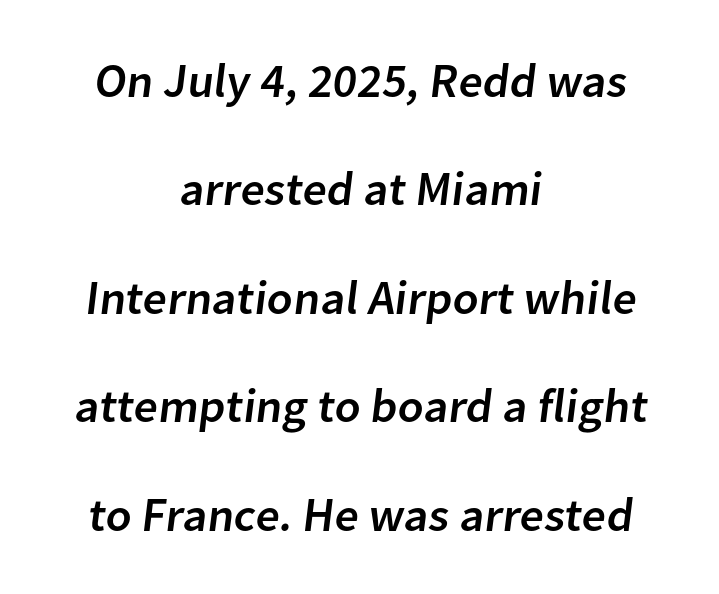
Is this a fixed-width face? No — the glyphs have proportional, varying widths. If you folded the block vertically in half, each line would mirror itself in length. Anything drawn beneath the words? Only blank space. Summary of vertical rhythm: relaxed, with wide interline spacing. Standard letterfit; no display-style spreading of the glyphs.
